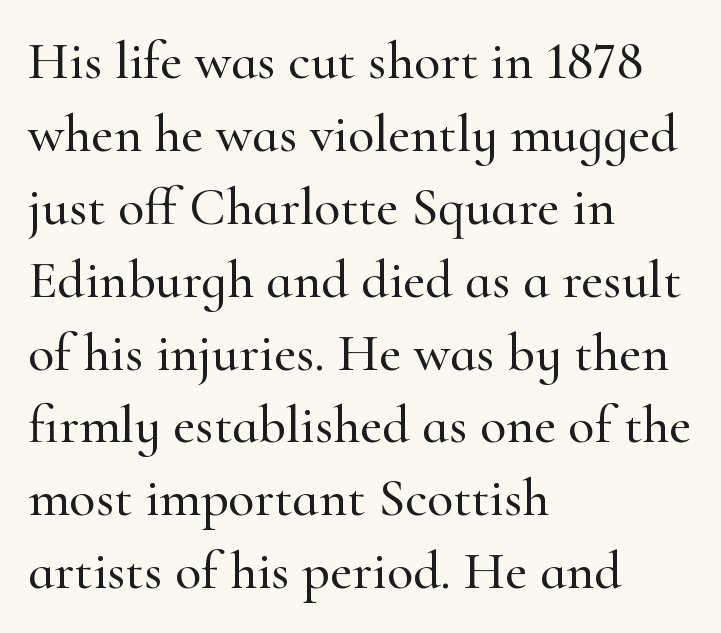
The line-height multiplier appears to be the usual default. Students, note that the glyphs here touch the page at normal intervals. Note: serifs present on the glyphs. Honestly, there is no underline to notice here at all. The font's upright variant was chosen for this text.
